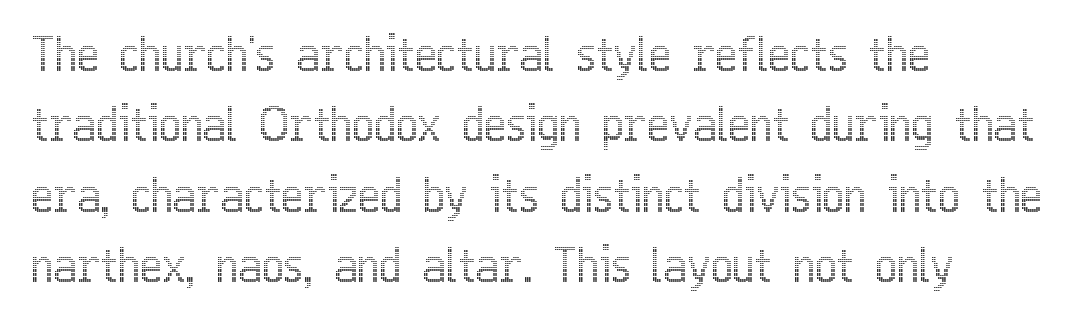
Q: Is the text italic (slanted)? A: No, it is upright.
Q: Is the text underlined? A: No.
Q: How is the paragraph aligned? A: Left-aligned.
Q: Is the spacing between letters normal or unusually wide? A: Normal.
Q: Is the spacing between lines tight, normal or loose? A: Normal.
Q: Width (condensed, normal, or wide)? A: Condensed.
Q: x-height? A: Medium.
Q: Monospaced? A: No.
